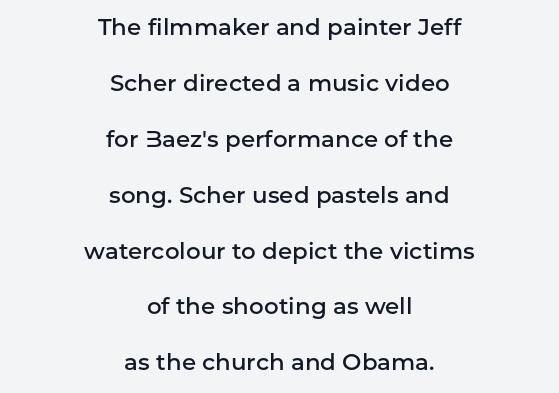
Quick note: underline off. The leading is generous, giving the passage an open texture. Does extra space separate the letters? No, they use regular spacing. Every stem runs plumb, perpendicular to the baseline.
